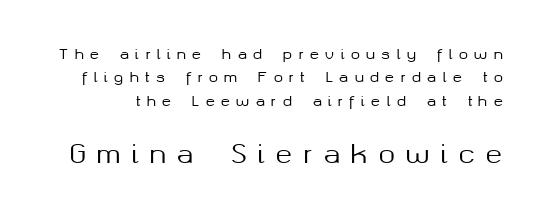
Decoration check: the copy has no underline. Someone cranked the tracking dial way up on this one. In terms of leading, this rendering sits right in the middle. The lettering holds an erect, upright posture throughout.
